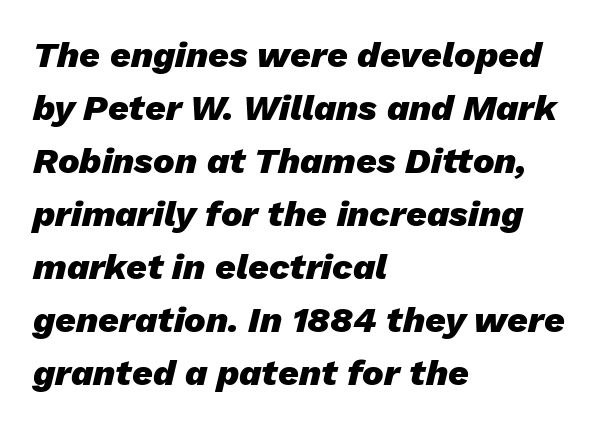
Q: Is the text bold? A: Yes.
Q: Is the text italic (slanted)? A: Yes, it leans right by about 13 degrees.
Q: Is the text underlined? A: No.
Q: How is the paragraph aligned? A: Left-aligned.
Q: Is the spacing between letters normal or unusually wide? A: Normal.
Q: Is the spacing between lines tight, normal or loose? A: Normal.
Q: Width (condensed, normal, or wide)? A: Normal.
Q: Stroke contrast? A: Low.
Q: x-height? A: Medium.
Q: Monospaced? A: No.
